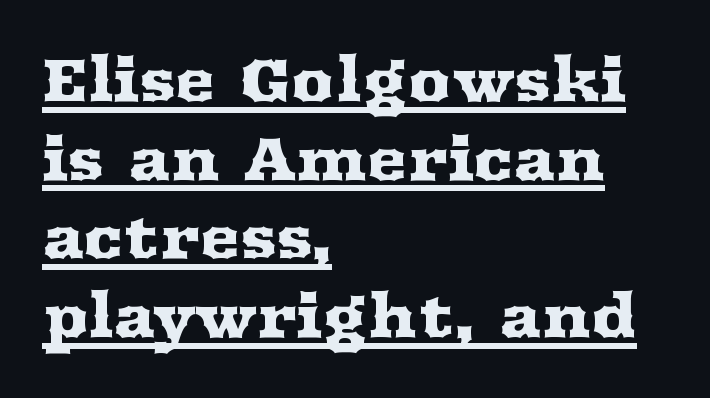
Does extra space separate the letters? No, they use regular spacing. The line-height multiplier appears to be the usual default. The glyphs in this specimen are seriffed. Posture: straight, roman, zero tilt. The glyphs are accompanied by a horizontal stroke just below them.
